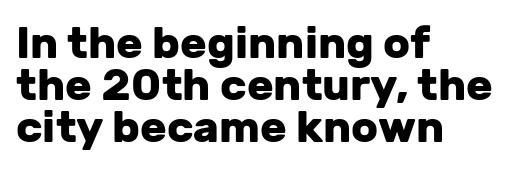
The image shows 44 px heavy sans-serif type, upright; set left-aligned, tight line spacing (0.96x), normal letter spacing, not underlined; low stroke contrast and a medium x-height.
